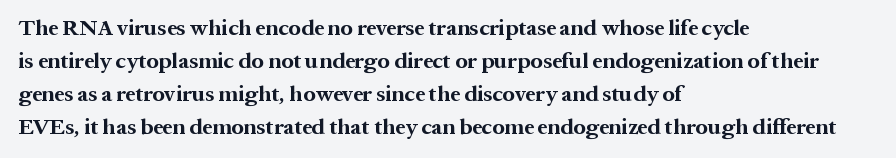
{"italic": "no", "bold": "yes", "underline": "no", "align": "left", "line_spacing": "normal", "line_spacing_ratio": 1.5, "letter_spacing": "normal", "letter_spacing_em": 0.0, "glyph_px": 22}
